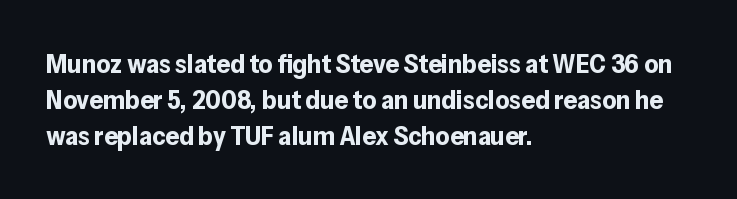
Does the weight exceed regular? Yes, all the way to bold. Inter-character spacing is left at the font's built-in metrics. If you drew a ruler down the left edge, every line would touch it. Only glyphs here, with clear space below each row. This sample keeps an unexceptional amount of space between lines.
